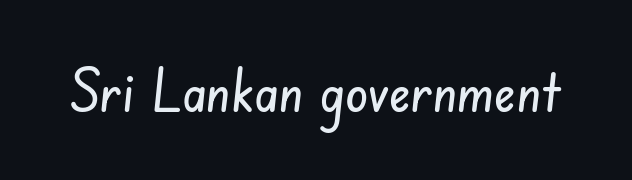
Has an underline been added? It has not. The designer went with a sans here, leaving each stem footless. Do the characters align in a grid? No, the font is proportional. Look at the tracking — it's just the regular setting, nothing added.
